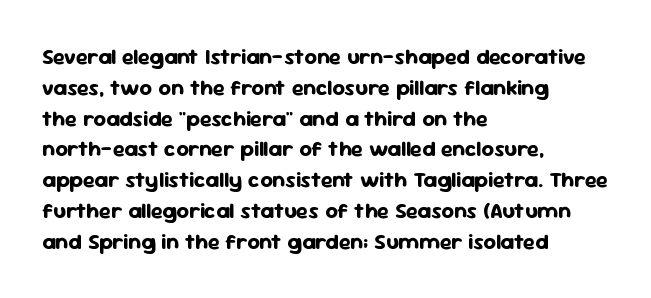
The image shows 22 px bold type, upright; set left-aligned, normal line spacing (1.4x), normal letter spacing, not underlined.
